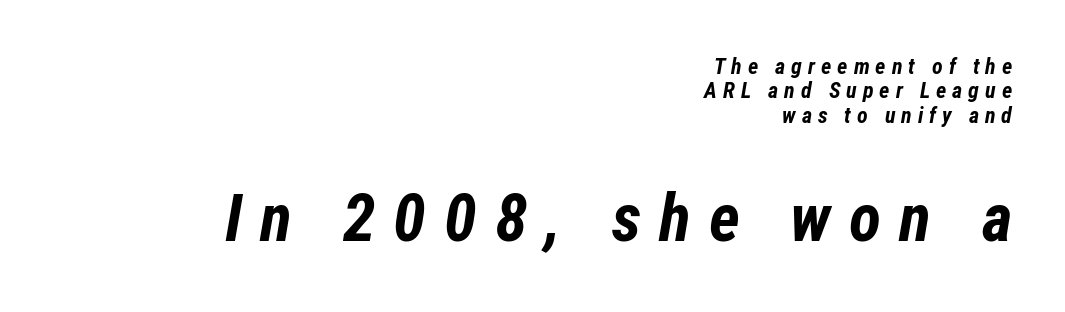
Q: Is the text bold? A: Yes.
Q: Is the text italic (slanted)? A: Yes, it leans right by about 12 degrees.
Q: Is the text underlined? A: No.
Q: How is the paragraph aligned? A: Right-aligned.
Q: Is the spacing between letters normal or unusually wide? A: Unusually wide.
Q: Is the spacing between lines tight, normal or loose? A: Tight.
Q: Which block of text is set in a larger size, the first (top) or the second (bottom)? A: The second (bottom) one.
Q: Width (condensed, normal, or wide)? A: Condensed.
Q: Stroke contrast? A: Low.
Q: x-height? A: Medium.
Q: Monospaced? A: No.
